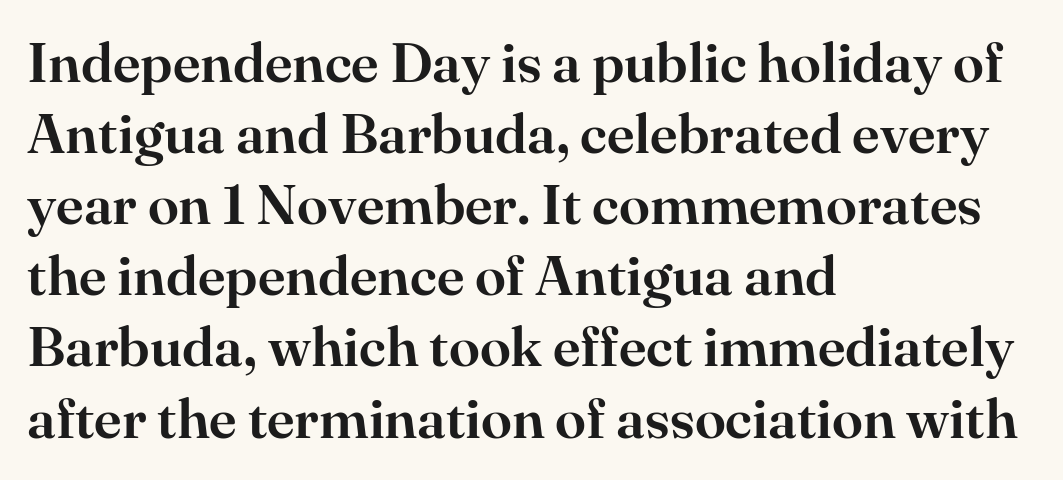
The lines sit at an ordinary, default distance from one another. The rendering uses natural spacing where letterforms have individual widths. Vertical strokes here are truly vertical. The gaps between neighbouring characters are ordinary and unremarkable.
